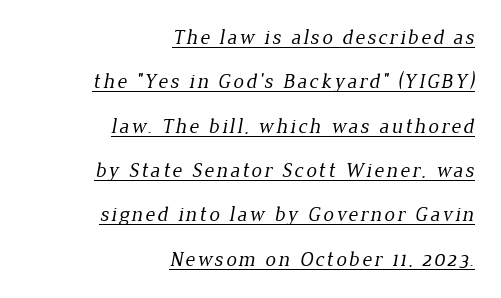
Q: Is the text bold? A: No.
Q: Is the text underlined? A: Yes.
Q: How is the paragraph aligned? A: Right-aligned.
Q: Is the spacing between lines tight, normal or loose? A: Loose.
